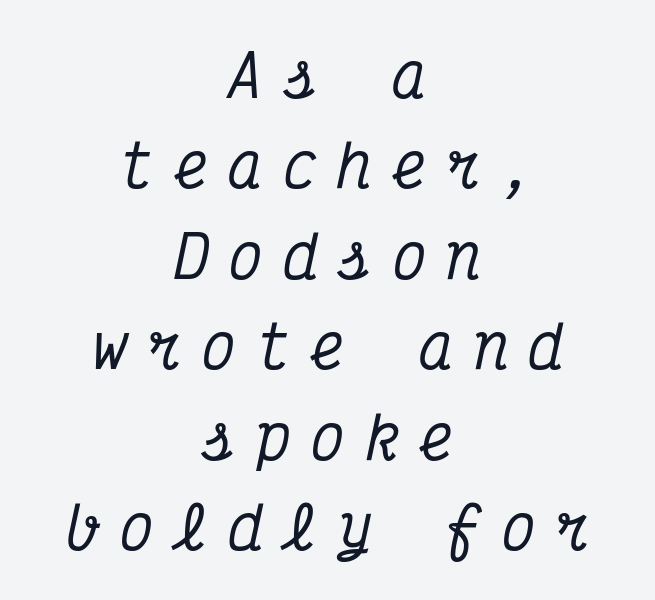
Q: Is the text italic (slanted)? A: Yes, it leans right by about 12 degrees.
Q: Is the typeface a serif or a sans-serif typeface? A: Serif.
Q: Is the text underlined? A: No.
Q: How is the paragraph aligned? A: Centered.
Q: Is the spacing between letters normal or unusually wide? A: Unusually wide.
Q: Is the spacing between lines tight, normal or loose? A: Normal.
Q: Width (condensed, normal, or wide)? A: Condensed.
Q: Stroke contrast? A: Medium.
Q: x-height? A: Medium.
Q: Monospaced? A: Yes.
